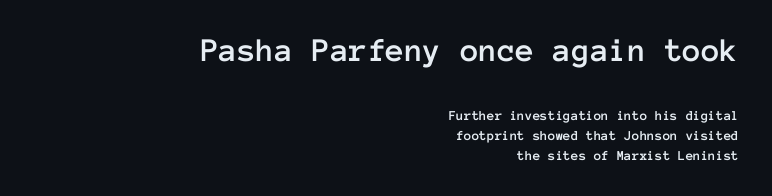
Honestly, the row spacing looks completely unremarkable. Every row of glyphs terminates at an identical x-position on the right. Which chunk is bigger? The first one — the top block dwarfs the bottom. Inter-character spacing is left at the font's built-in metrics.
